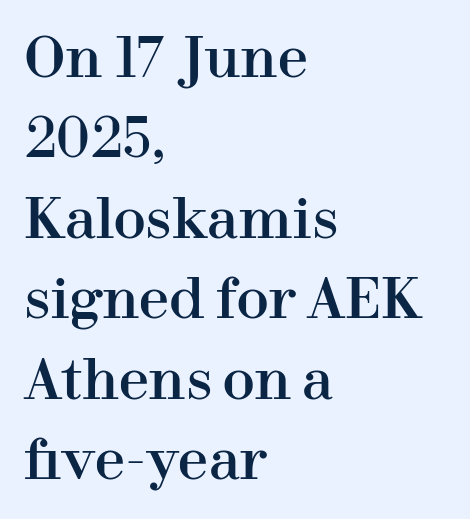
The image shows 54 px serif type, upright; set left-aligned, normal line spacing (1.49x), normal letter spacing, not underlined; high stroke contrast and a medium x-height.
